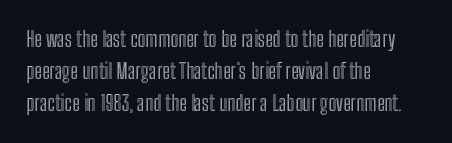
{"italic": "no", "underline": "no", "align": "left", "line_spacing": "normal", "line_spacing_ratio": 1.53, "letter_spacing": "normal", "letter_spacing_em": 0.0, "glyph_px": 21}
